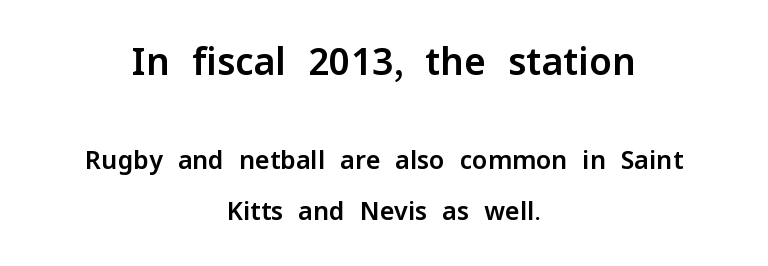
Q: Is the text italic (slanted)? A: No, it is upright.
Q: Is the typeface a serif or a sans-serif typeface? A: Sans-serif.
Q: Is the text underlined? A: No.
Q: How is the paragraph aligned? A: Centered.
Q: Is the spacing between letters normal or unusually wide? A: Normal.
Q: Is the spacing between lines tight, normal or loose? A: Loose.
Q: Which block of text is set in a larger size, the first (top) or the second (bottom)? A: The first (top) one.
Q: Width (condensed, normal, or wide)? A: Normal.
Q: Stroke contrast? A: Low.
Q: x-height? A: Medium.
Q: Monospaced? A: No.
